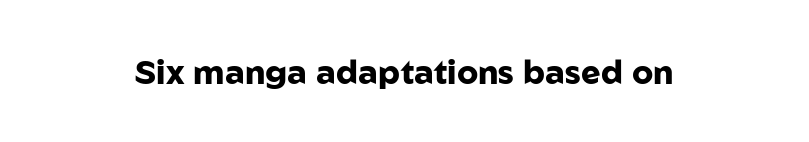
{"serif": "no", "italic": "no", "bold": "yes", "weight": "heavy", "width": "normal", "stroke_contrast": "low", "x_height": "medium", "monospaced": "no", "underline": "no", "letter_spacing": "normal", "letter_spacing_em": 0.0, "glyph_px": 33}
